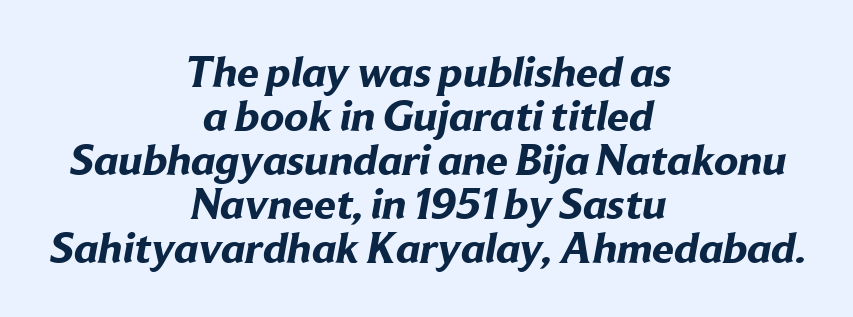
Q: Is the text bold? A: Yes.
Q: Is the typeface a serif or a sans-serif typeface? A: Sans-serif.
Q: Is the text underlined? A: No.
Q: How is the paragraph aligned? A: Centered.
Q: Is the spacing between letters normal or unusually wide? A: Normal.
Q: Is the spacing between lines tight, normal or loose? A: Tight.
Q: Width (condensed, normal, or wide)? A: Normal.
Q: Stroke contrast? A: Low.
Q: x-height? A: Medium.
Q: Monospaced? A: No.
